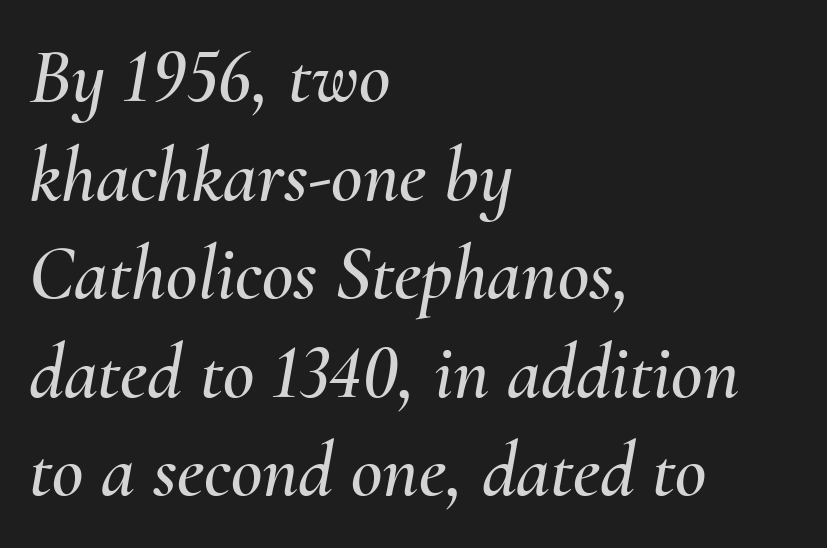
Q: Is the text italic (slanted)? A: Yes, it leans right by about 10 degrees.
Q: Is the text underlined? A: No.
Q: How is the paragraph aligned? A: Left-aligned.
Q: Is the spacing between letters normal or unusually wide? A: Normal.
Q: Is the spacing between lines tight, normal or loose? A: Normal.
Q: Width (condensed, normal, or wide)? A: Normal.
Q: Stroke contrast? A: Medium.
Q: x-height? A: Small.
Q: Monospaced? A: No.
